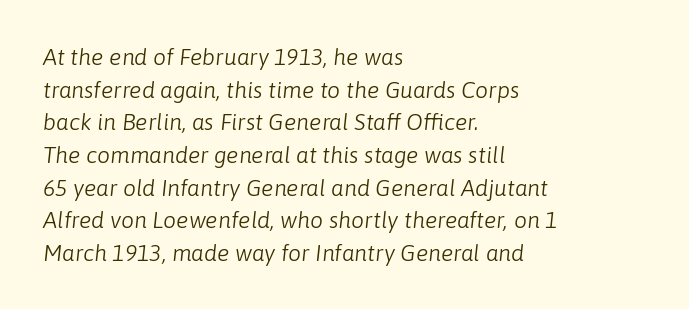
Q: Is the text bold? A: No.
Q: Is the text italic (slanted)? A: Yes, it leans right by about 6 degrees.
Q: Is the text underlined? A: No.
Q: How is the paragraph aligned? A: Left-aligned.
Q: Is the spacing between letters normal or unusually wide? A: Normal.
Q: Is the spacing between lines tight, normal or loose? A: Normal.
